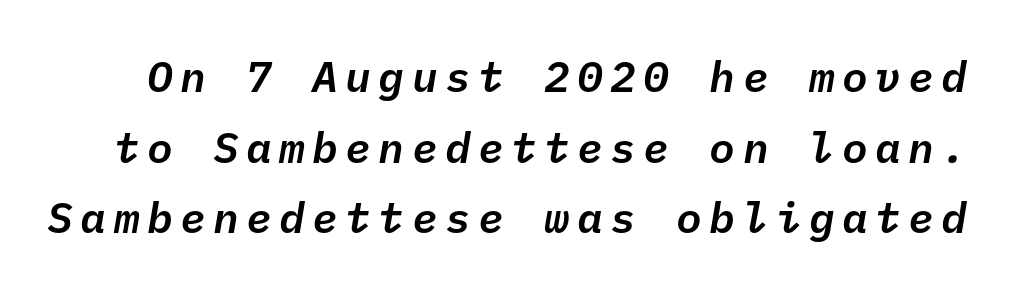
{"italic": "yes", "lean": "right", "slant_degrees": 10, "width": "normal", "stroke_contrast": "low", "x_height": "medium", "monospaced": "yes", "underline": "no", "line_spacing": "normal", "line_spacing_ratio": 1.64, "glyph_px": 43}
